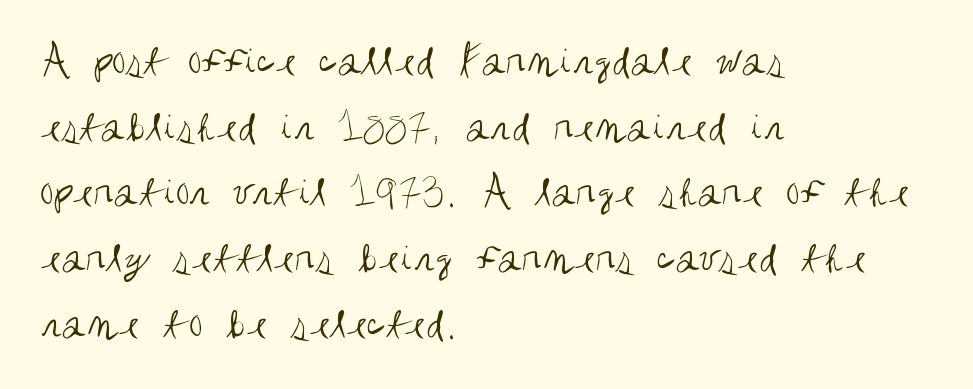
The image shows 45 px regular-weight, condensed sans-serif type; set left-aligned, normal line spacing (1.46x), normal letter spacing, not underlined; medium stroke contrast and a large x-height.
